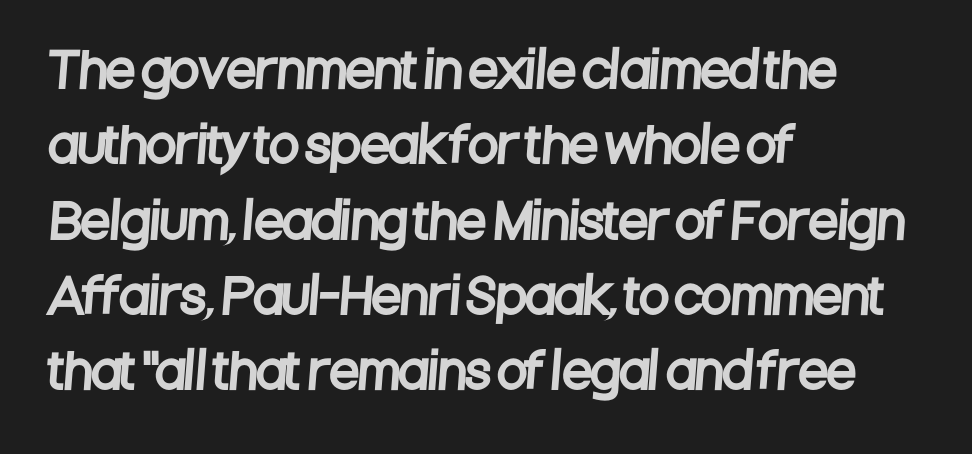
{"serif": "no", "width": "condensed", "stroke_contrast": "low", "x_height": "large", "monospaced": "no", "underline": "no", "align": "left", "line_spacing": "normal", "line_spacing_ratio": 1.57, "letter_spacing": "normal", "letter_spacing_em": 0.0, "glyph_px": 48}
